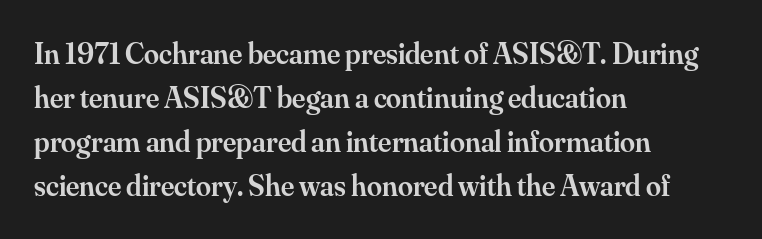
The image shows 30 px semibold serif type, upright; set left-aligned, normal line spacing (1.47x), normal letter spacing, not underlined; medium stroke contrast and a small x-height.
